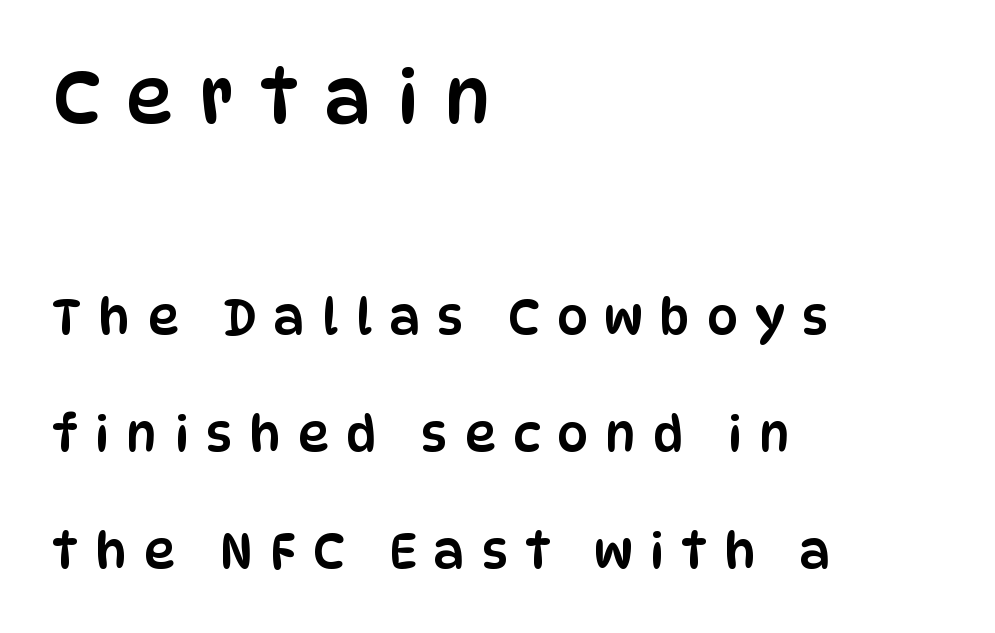
Q: Is the text italic (slanted)? A: No, it is upright.
Q: Is the typeface a serif or a sans-serif typeface? A: Sans-serif.
Q: Is the text underlined? A: No.
Q: How is the paragraph aligned? A: Left-aligned.
Q: Is the spacing between letters normal or unusually wide? A: Unusually wide.
Q: Is the spacing between lines tight, normal or loose? A: Loose.
Q: Which block of text is set in a larger size, the first (top) or the second (bottom)? A: The first (top) one.
Q: Width (condensed, normal, or wide)? A: Condensed.
Q: Stroke contrast? A: Low.
Q: x-height? A: Large.
Q: Monospaced? A: No.
